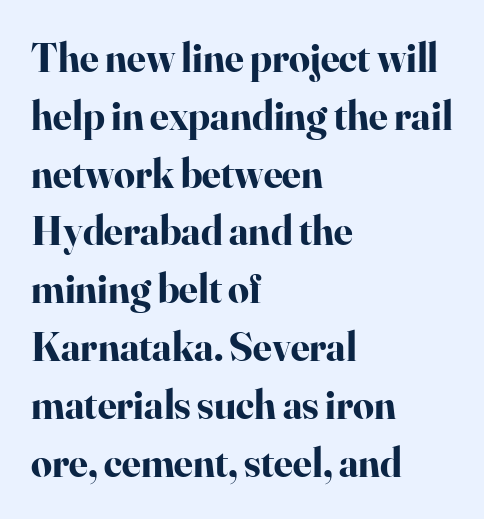
{"serif": "yes", "italic": "no", "bold": "yes", "weight": "bold", "width": "normal", "stroke_contrast": "high", "x_height": "small", "monospaced": "no", "underline": "no", "align": "left", "line_spacing": "normal", "line_spacing_ratio": 1.41, "letter_spacing": "normal", "letter_spacing_em": 0.0, "glyph_px": 41}
